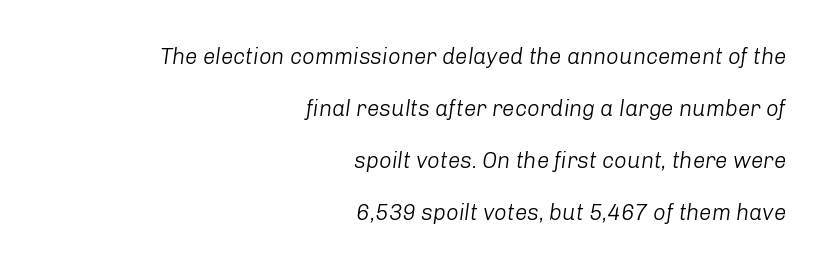
Baseline-to-baseline distance is far greater than the letter height. The typography opts for an oblique posture over an upright one. The letters sit at their default tracking, neither squeezed nor spread. No heavy texture on the line: the type isn't bold. Alignment: flush right.
